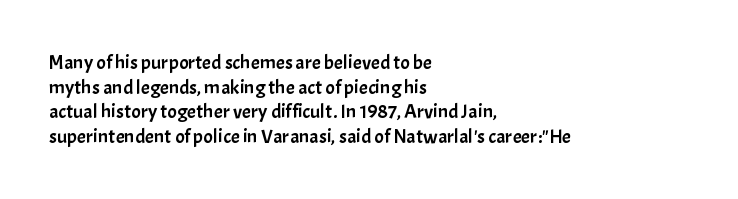
Q: Is the text italic (slanted)? A: No, it is upright.
Q: Is the text underlined? A: No.
Q: How is the paragraph aligned? A: Left-aligned.
Q: Is the spacing between letters normal or unusually wide? A: Normal.
